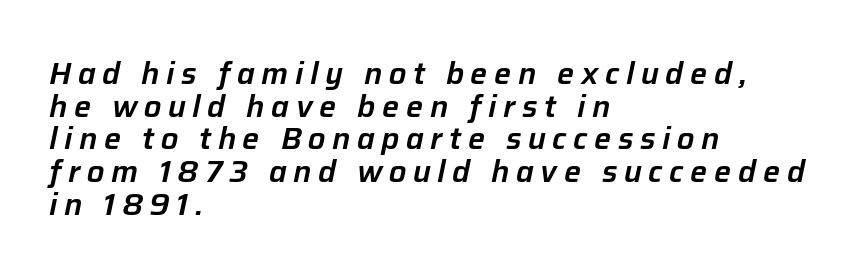
{"italic": "yes", "lean": "right", "slant_degrees": 12, "width": "normal", "stroke_contrast": "low", "x_height": "medium", "monospaced": "no", "underline": "no", "align": "left", "line_spacing": "tight", "line_spacing_ratio": 1.09, "letter_spacing": "wide", "letter_spacing_em": 0.22, "glyph_px": 30}
